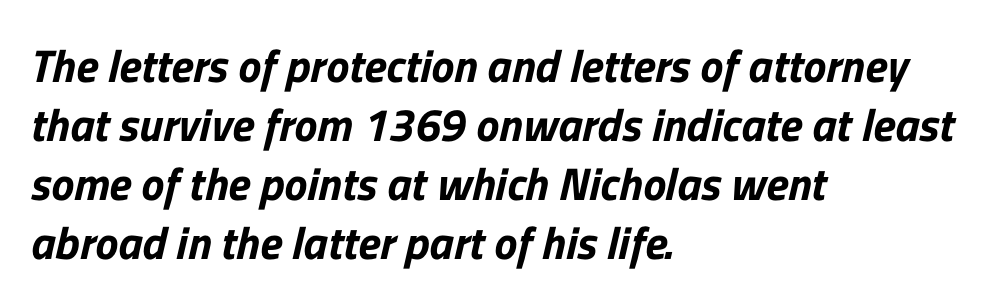
{"serif": "no", "width": "normal", "stroke_contrast": "low", "x_height": "medium", "monospaced": "no", "underline": "no", "align": "left", "line_spacing": "normal", "line_spacing_ratio": 1.28, "letter_spacing": "normal", "letter_spacing_em": 0.0, "glyph_px": 46}
